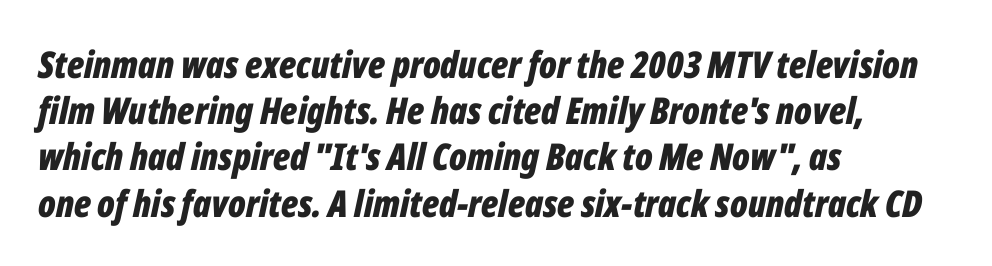
The image shows 37 px bold, condensed type, italic (leaning right); set left-aligned, normal line spacing (1.25x), normal letter spacing, not underlined; low stroke contrast and a medium x-height.
